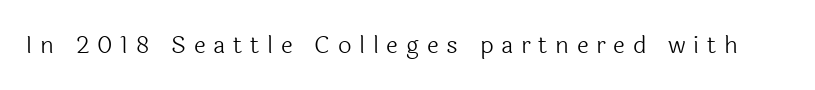
{"italic": "no", "bold": "no", "underline": "no", "letter_spacing": "wide", "letter_spacing_em": 0.32, "glyph_px": 24}
